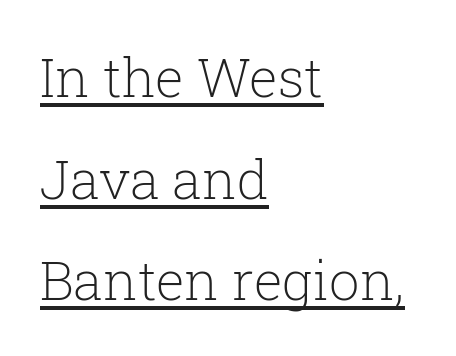
{"serif": "yes", "italic": "no", "bold": "no", "weight": "light", "width": "normal", "stroke_contrast": "low", "x_height": "medium", "monospaced": "no", "underline": "yes", "align": "left", "line_spacing_ratio": 1.88, "letter_spacing": "normal", "letter_spacing_em": 0.0, "glyph_px": 54}
